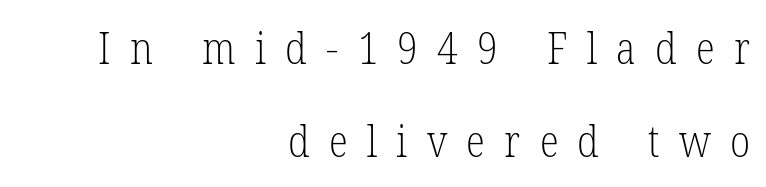
Baseline-to-baseline distance is far greater than the letter height. Little horizontal feet cap the strokes, marking this as serif type. Words float on clear page, feet unadorned. Does the copy run flush right? Yes — the right margin is perfectly even.
